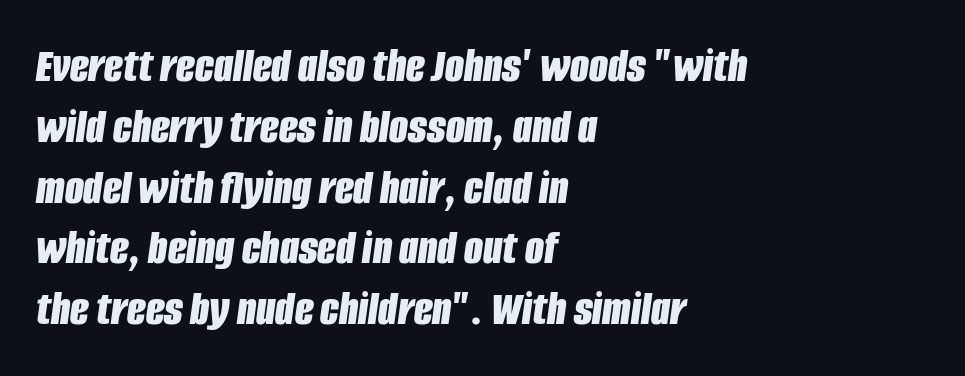
Does extra space separate the letters? No, they use regular spacing. Descender tails drop into unmarked territory. As a designer I'd log this as weight 700, bold. This sample uses an oblique cut, with every glyph tilted off the vertical. These lines are rendered in a variable-pitch font. Left-aligned paragraph, ragged on the right.
